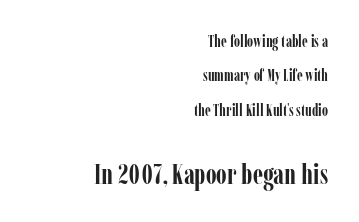
Of the two passages, the one underneath uses the larger point size. You could not count columns in this text — the font is proportionally spaced. A typesetter would label this face a serif. Decoration check: the copy has no underline. Horizontally, the lines are justified to the trailing edge only.
